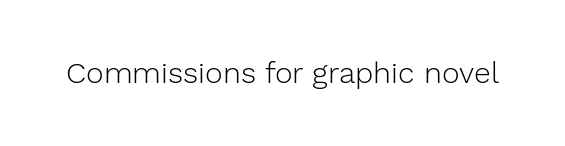
Q: Is the text bold? A: No.
Q: Is the text italic (slanted)? A: No, it is upright.
Q: Is the typeface a serif or a sans-serif typeface? A: Sans-serif.
Q: Is the text underlined? A: No.
Q: Is the spacing between letters normal or unusually wide? A: Normal.
Q: Width (condensed, normal, or wide)? A: Normal.
Q: Stroke contrast? A: Low.
Q: x-height? A: Medium.
Q: Monospaced? A: No.
